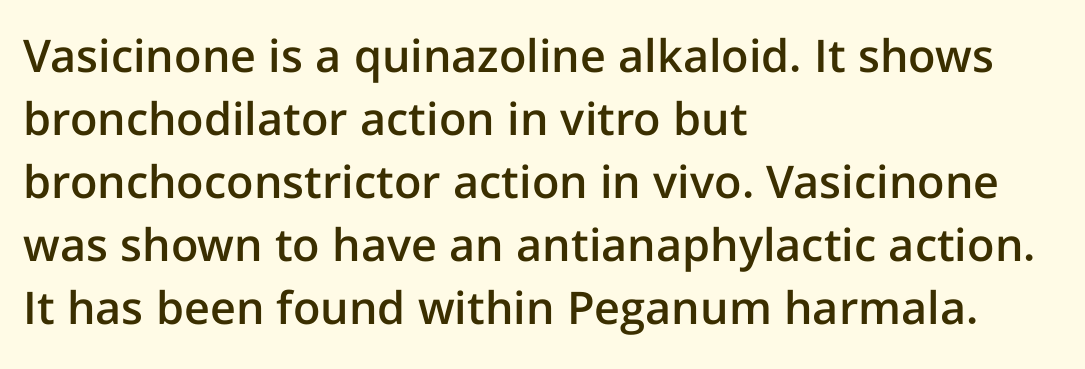
The image shows 45 px semibold sans-serif type, upright; set left-aligned, normal line spacing (1.4x), normal letter spacing, not underlined; low stroke contrast and a medium x-height.
